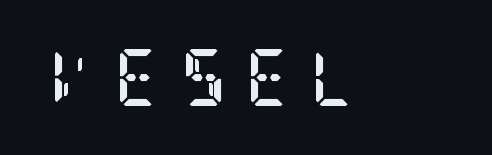
The image shows 57 px semibold, condensed serif type, upright; set unusually wide letter spacing (+0.33 em), not underlined; low stroke contrast and a large x-height.
